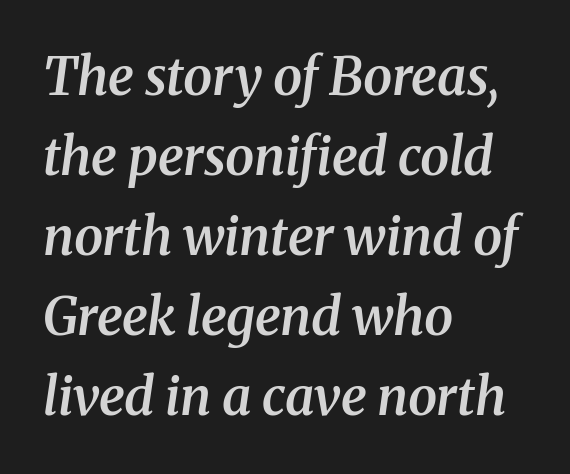
This rendering features lettering with no underline. Each glyph is drawn with semibold strokes, heavier than normal yet not fully bold. Varying glyph widths throughout — classic text-font behaviour. Successive baselines arrive at the customary interval. A typesetter would mark this as italic. Serif or sans? Serif — the stroke terminals have little feet.
